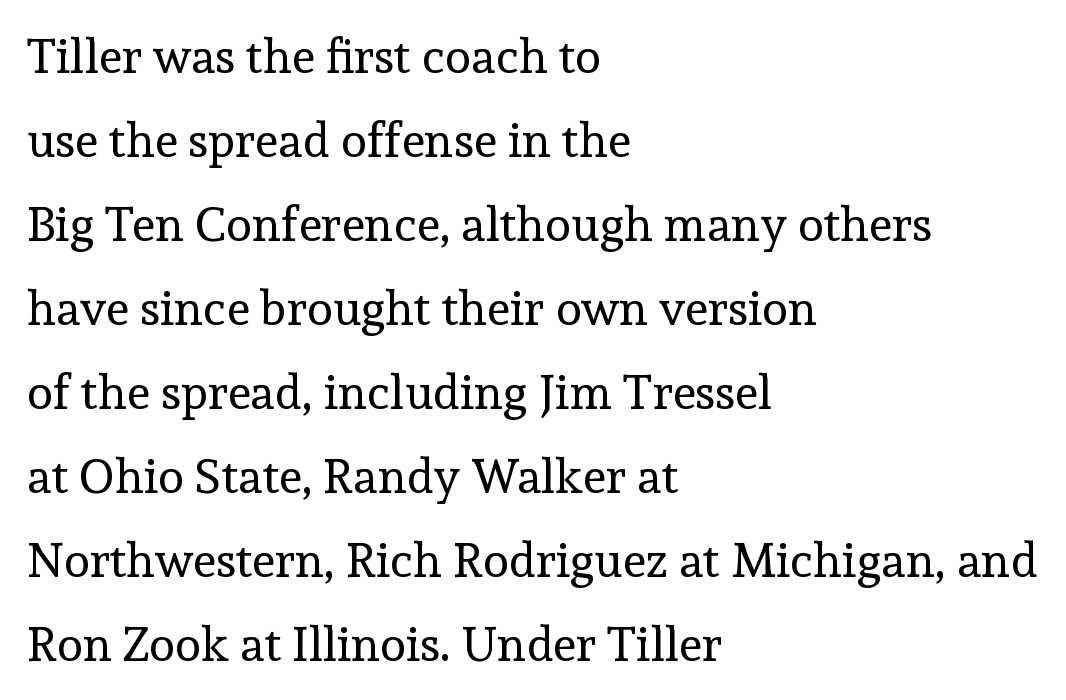
The image shows 48 px regular-weight serif type, upright; set left-aligned, line spacing 1.75x, normal letter spacing, not underlined; a medium x-height.
